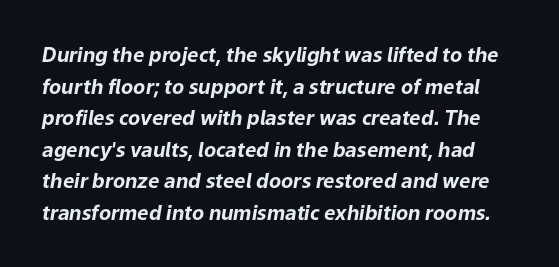
The image shows 20 px bold type, italic (leaning right); set normal line spacing (1.58x), normal letter spacing, not underlined.
